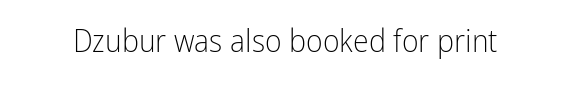
Descender tails drop into unmarked territory. Font category for this specimen: sans-serif. If you drew a line through each stem, it would be perfectly vertical. Nothing unusual about the tracking: characters are spaced as the font intends.
